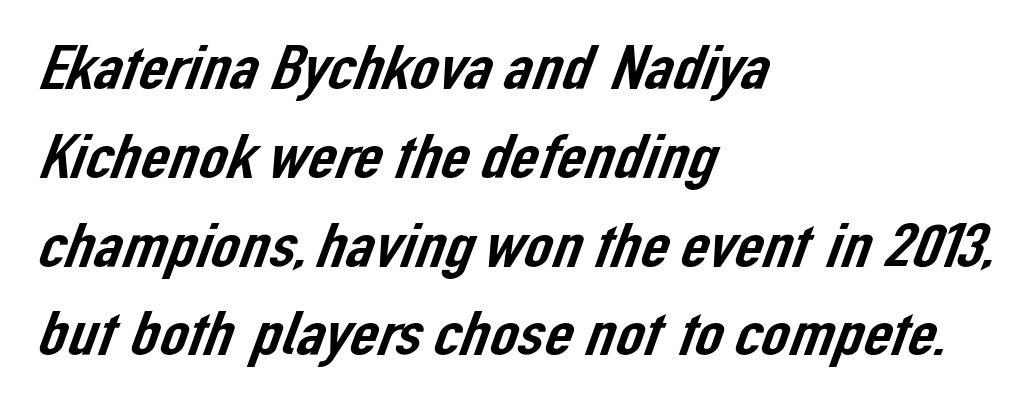
{"serif": "no", "width": "normal", "stroke_contrast": "low", "x_height": "medium", "monospaced": "no", "underline": "no", "align": "left", "line_spacing": "normal", "line_spacing_ratio": 1.41, "letter_spacing": "normal", "letter_spacing_em": 0.0, "glyph_px": 63}
